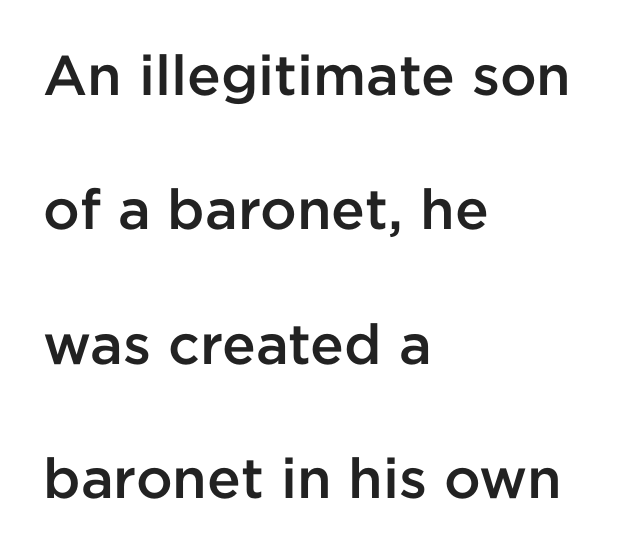
Q: Is the text bold? A: Semi-bold.
Q: Is the text italic (slanted)? A: No, it is upright.
Q: Is the typeface a serif or a sans-serif typeface? A: Sans-serif.
Q: Is the text underlined? A: No.
Q: How is the paragraph aligned? A: Left-aligned.
Q: Is the spacing between letters normal or unusually wide? A: Normal.
Q: Is the spacing between lines tight, normal or loose? A: Loose.
Q: Width (condensed, normal, or wide)? A: Normal.
Q: Stroke contrast? A: Low.
Q: x-height? A: Medium.
Q: Monospaced? A: No.
